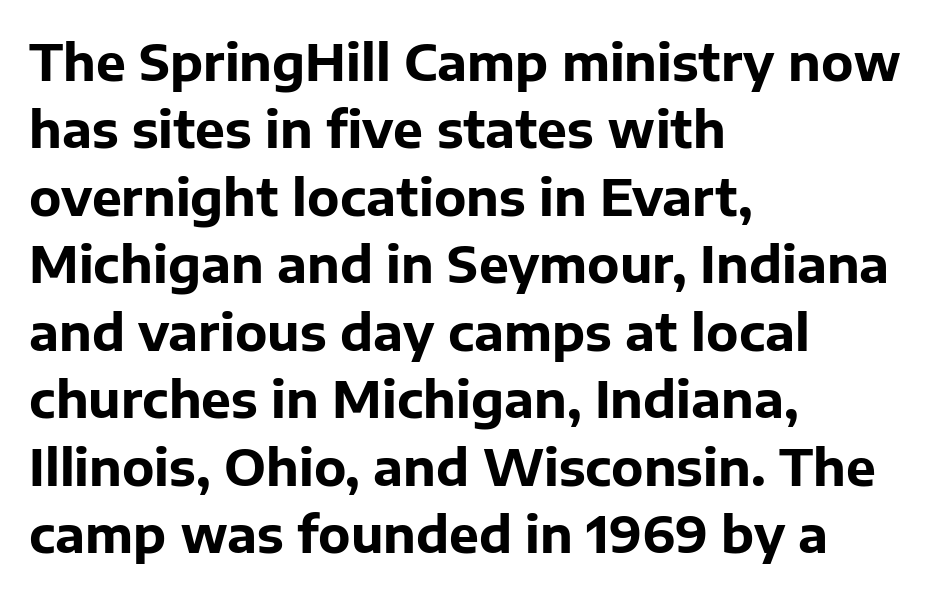
The image shows 50 px bold sans-serif type, upright; set left-aligned, normal line spacing (1.35x), normal letter spacing, not underlined; low stroke contrast and a medium x-height.
